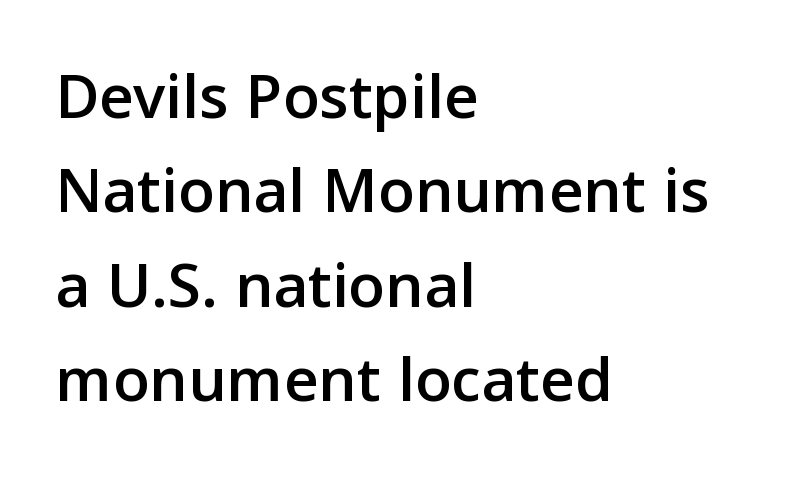
Q: Is the text italic (slanted)? A: No, it is upright.
Q: Is the typeface a serif or a sans-serif typeface? A: Sans-serif.
Q: Is the text underlined? A: No.
Q: How is the paragraph aligned? A: Left-aligned.
Q: Is the spacing between letters normal or unusually wide? A: Normal.
Q: Is the spacing between lines tight, normal or loose? A: Normal.
Q: Width (condensed, normal, or wide)? A: Normal.
Q: Stroke contrast? A: Low.
Q: x-height? A: Medium.
Q: Monospaced? A: No.
